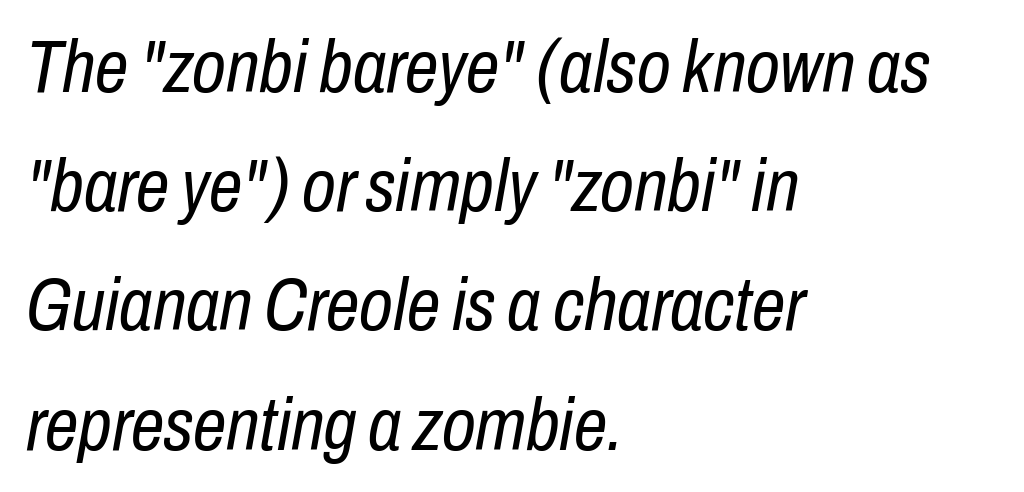
One glance says typical: line gaps are just what's usual. Character widths vary here, with narrow letters taking less room than wide ones. Line beginnings align vertically; line endings do not. This sample uses plain, unmodified letter spacing. Italic? Definitely — the glyphs are oblique. Honestly, there is no underline to notice here at all.
